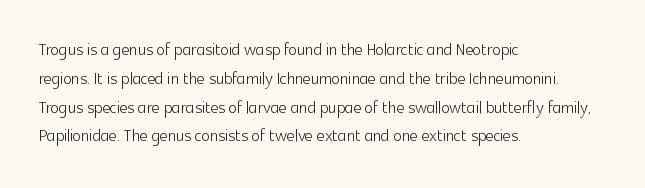
No extra ink here — the face is not bold. The ragged edge is on the right, which tells us the setting is flush left. Decoration check: the copy has no underline. Between one letter and the next there's only the usual sliver of space. No italicization has been applied; the sample stays upright. Successive baselines arrive at the customary interval.
